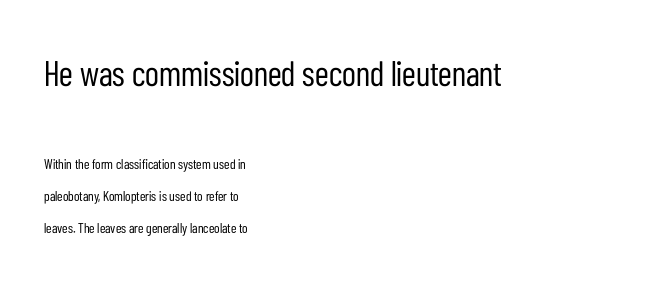
The image shows 35 px regular-weight, condensed sans-serif type, upright; set left-aligned, loose line spacing (2.29x), normal letter spacing, not underlined; the first (top) block is 2.5x larger; low stroke contrast and a medium x-height.
